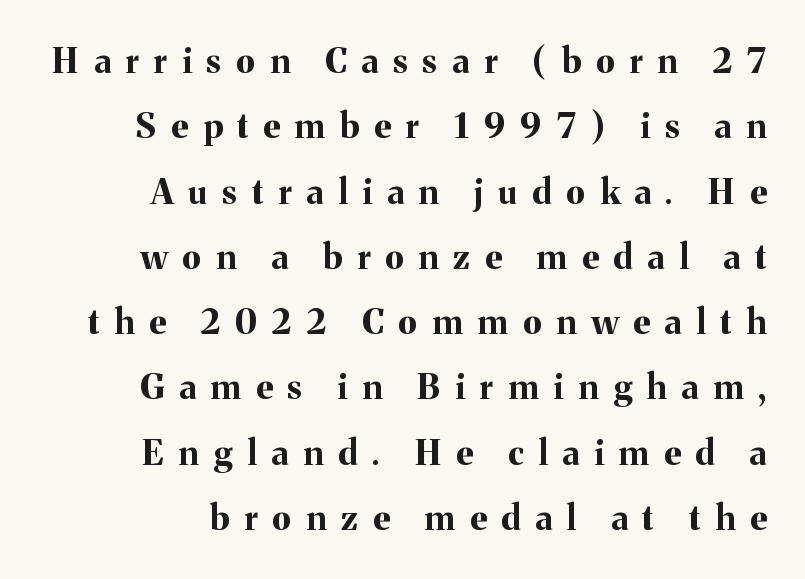
One glance says open: line gaps are wider than usual. Underlining? Definitely not there. Is this a fixed-width face? No — the glyphs have proportional, varying widths. This rendering uses right alignment, leaving the left contour irregular. There is plenty of visible air inserted between adjacent glyphs. The strokes are fattened all the way to bold.
